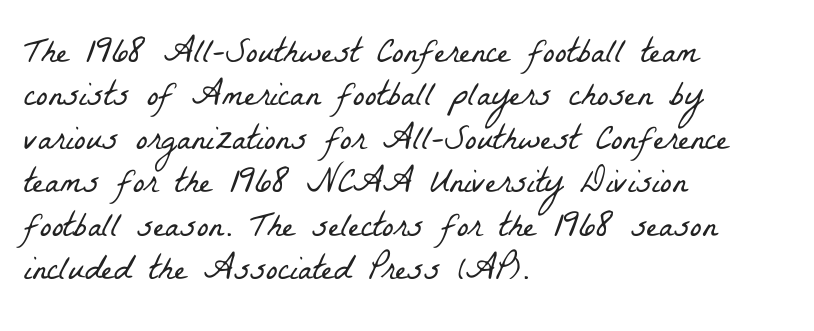
{"serif": "yes", "bold": "no", "weight": "light", "width": "condensed", "stroke_contrast": "low", "x_height": "medium", "monospaced": "no", "underline": "no", "align": "left", "line_spacing_ratio": 1.24, "letter_spacing": "normal", "letter_spacing_em": 0.0, "glyph_px": 35}
